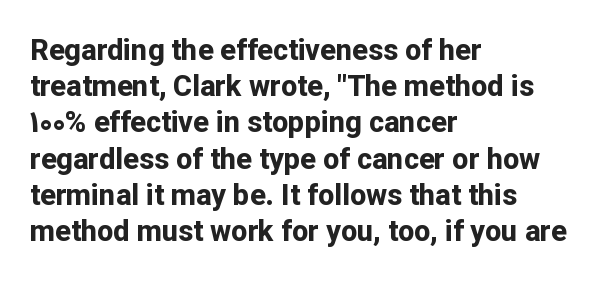
{"serif": "no", "italic": "no", "bold": "yes", "weight": "bold", "width": "normal", "stroke_contrast": "low", "x_height": "medium", "monospaced": "no", "underline": "no", "align": "left", "line_spacing": "normal", "line_spacing_ratio": 1.25, "letter_spacing": "normal", "letter_spacing_em": 0.0, "glyph_px": 29}
